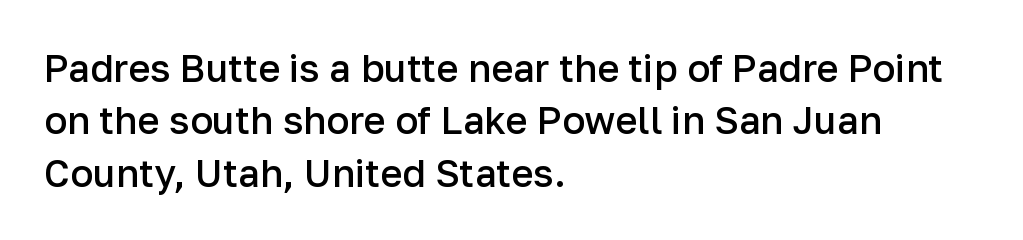
{"serif": "no", "italic": "no", "bold": "semi", "weight": "semibold", "width": "normal", "stroke_contrast": "low", "x_height": "medium", "monospaced": "no", "underline": "no", "align": "left", "line_spacing": "normal", "line_spacing_ratio": 1.38, "letter_spacing": "normal", "letter_spacing_em": 0.0, "glyph_px": 38}
